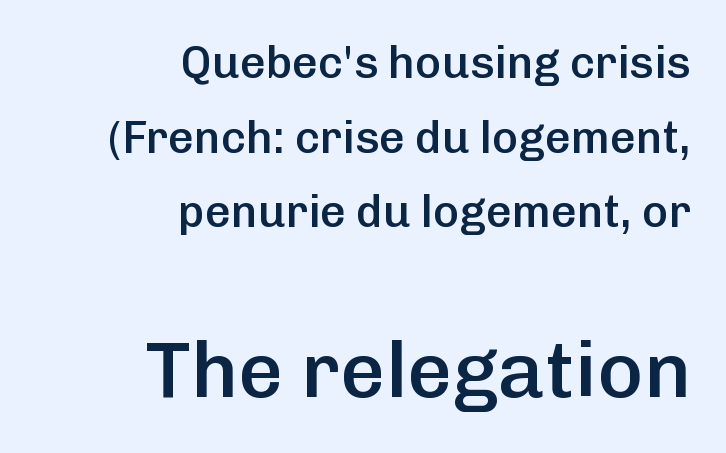
Here the designer chose a conventional face with non-uniform glyph widths. Vertically, the passage feels balanced, rows spaced as you'd expect. Every row of glyphs terminates at an identical x-position on the right. Look at the bottom of the vertical strokes: they stop flat, with no serifs. Block two is the big one; block one sits smaller above it.
